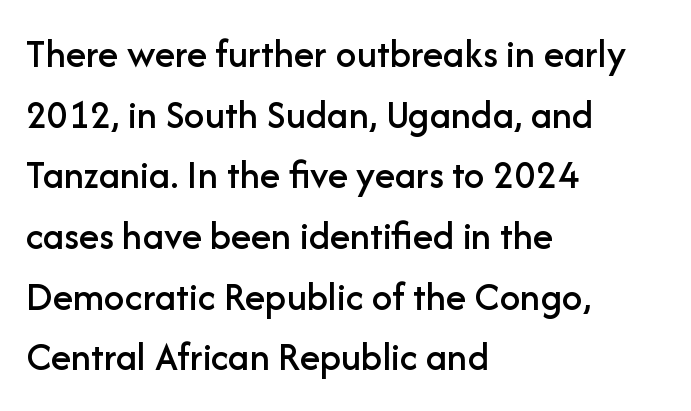
A roman cut, with each character standing at attention. Nothing sits at the stroke ends, so this counts as sans-serif. Just letters on the line, the space beneath them empty. Evenly set lines give the paragraph a standard silhouette. Left-aligned paragraph, ragged on the right. Compared with typical body copy, the letter spacing here is the same.
